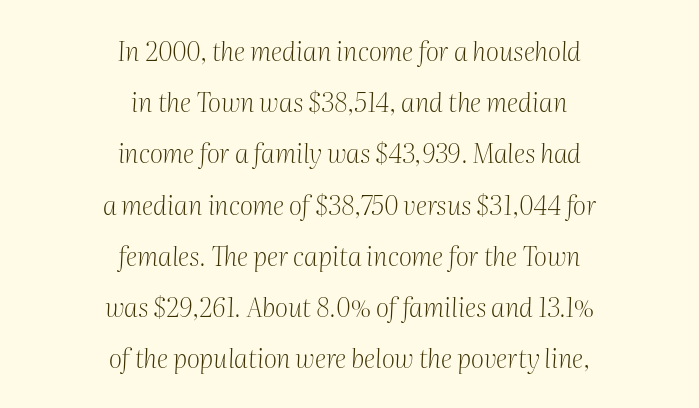
Q: Is the text bold? A: No.
Q: Is the text italic (slanted)? A: Yes, it leans right by about 2 degrees.
Q: Is the text underlined? A: No.
Q: How is the paragraph aligned? A: Centered.
Q: Is the spacing between letters normal or unusually wide? A: Normal.
Q: Is the spacing between lines tight, normal or loose? A: Loose.
